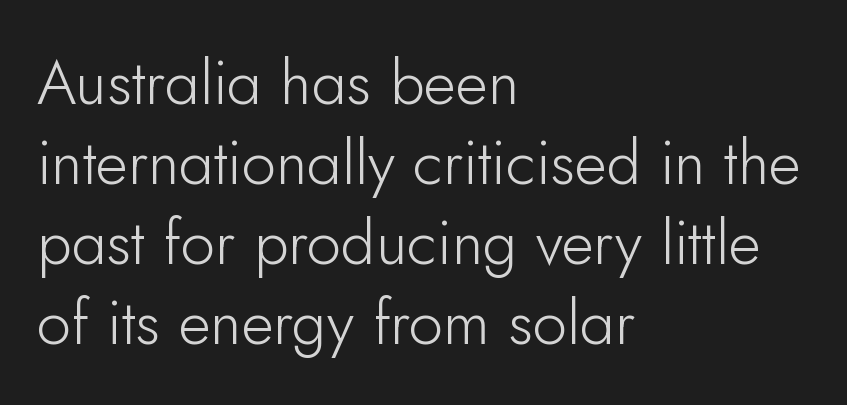
{"serif": "no", "italic": "no", "bold": "no", "weight": "light", "width": "normal", "stroke_contrast": "low", "x_height": "small", "monospaced": "no", "underline": "no", "align": "left", "line_spacing": "normal", "line_spacing_ratio": 1.29, "letter_spacing": "normal", "letter_spacing_em": 0.0, "glyph_px": 62}
